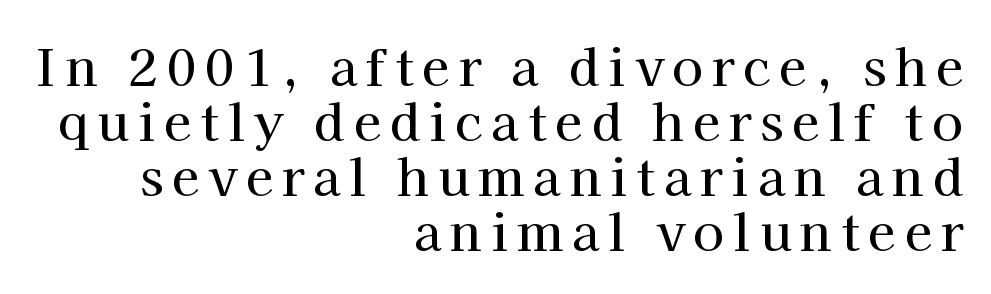
{"serif": "yes", "italic": "no", "width": "normal", "stroke_contrast": "high", "x_height": "medium", "monospaced": "no", "underline": "no", "align": "right", "line_spacing": "tight", "line_spacing_ratio": 1.1, "glyph_px": 50}
